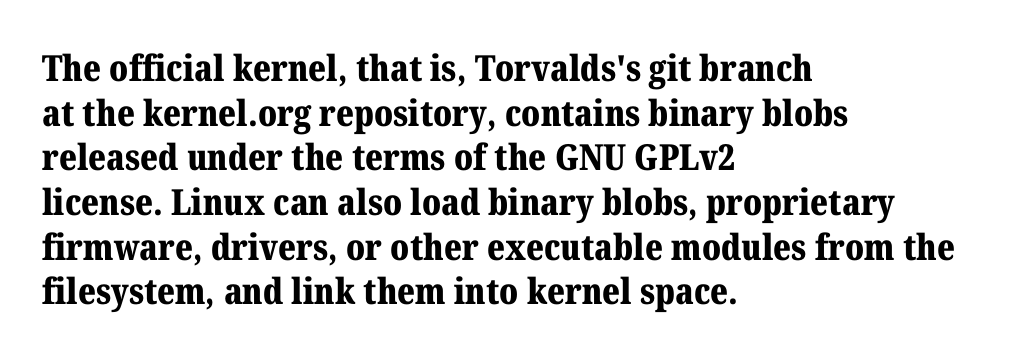
{"serif": "yes", "italic": "no", "bold": "yes", "weight": "bold", "width": "normal", "stroke_contrast": "medium", "x_height": "medium", "monospaced": "no", "underline": "no", "align": "left", "line_spacing_ratio": 1.24, "letter_spacing": "normal", "letter_spacing_em": 0.0, "glyph_px": 36}
